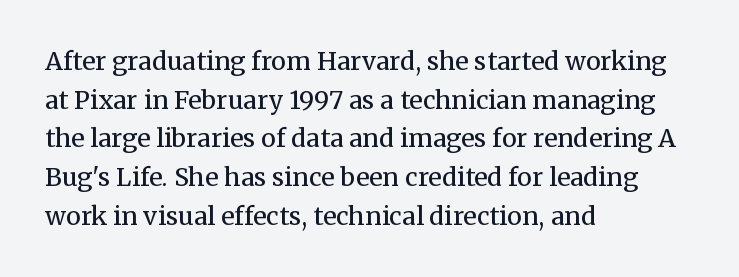
Notice how descenders clear the ascenders below comfortably — that's standard leading. Posture: vertical. Letter spacing: default. This rendering uses left alignment, leaving the right contour irregular.
